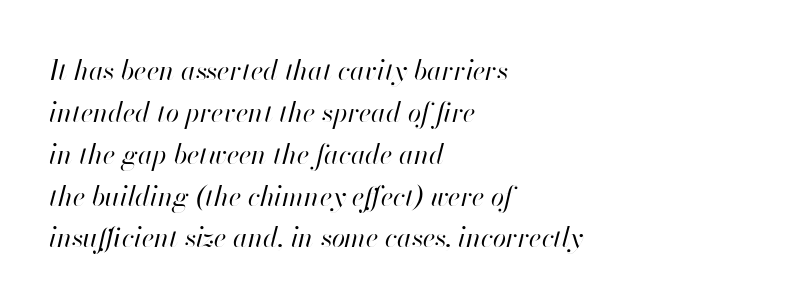
Q: Is the text bold? A: No.
Q: Is the text italic (slanted)? A: Yes, it leans right by about 13 degrees.
Q: Is the text underlined? A: No.
Q: How is the paragraph aligned? A: Left-aligned.
Q: Is the spacing between letters normal or unusually wide? A: Normal.
Q: Is the spacing between lines tight, normal or loose? A: Normal.
